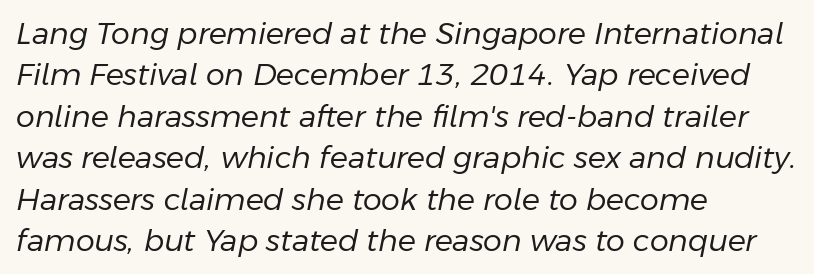
Q: Is the text bold? A: No.
Q: Is the text italic (slanted)? A: Yes, it leans right by about 11 degrees.
Q: Is the text underlined? A: No.
Q: How is the paragraph aligned? A: Left-aligned.
Q: Is the spacing between letters normal or unusually wide? A: Normal.
Q: Is the spacing between lines tight, normal or loose? A: Normal.
Q: Width (condensed, normal, or wide)? A: Normal.
Q: Stroke contrast? A: Low.
Q: x-height? A: Medium.
Q: Monospaced? A: No.
